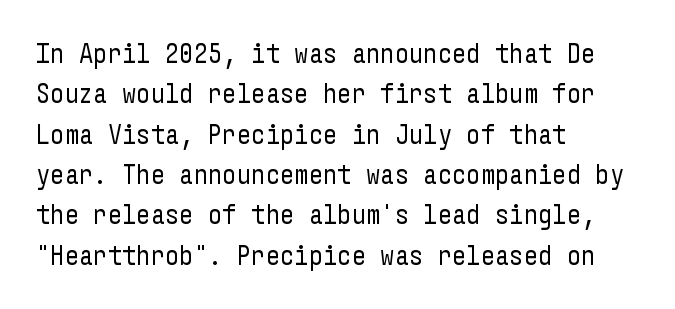
Classification — sans serif. Ordinary non-slanted type is in use. The strokes carry an ordinary text weight at most. This sample keeps an unexceptional amount of space between lines. The glyphs are unaccompanied by any horizontal stroke below them.
